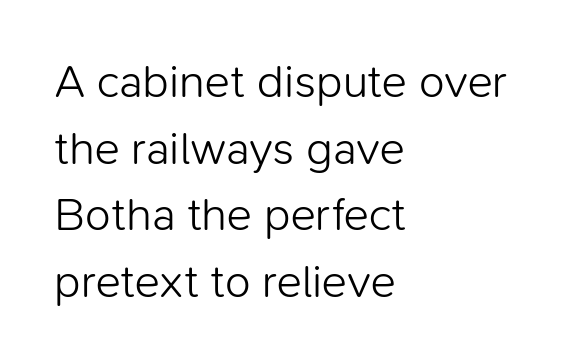
The image shows 47 px light sans-serif type, upright; set left-aligned, normal line spacing (1.42x), normal letter spacing, not underlined; low stroke contrast and a medium x-height.
